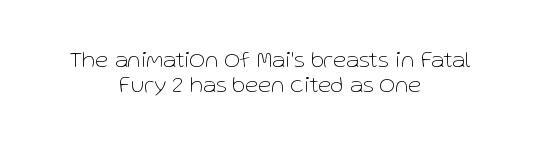
Q: Is the text bold? A: No.
Q: Is the text italic (slanted)? A: No, it is upright.
Q: Is the text underlined? A: No.
Q: How is the paragraph aligned? A: Centered.
Q: Is the spacing between letters normal or unusually wide? A: Normal.
Q: Is the spacing between lines tight, normal or loose? A: Tight.
